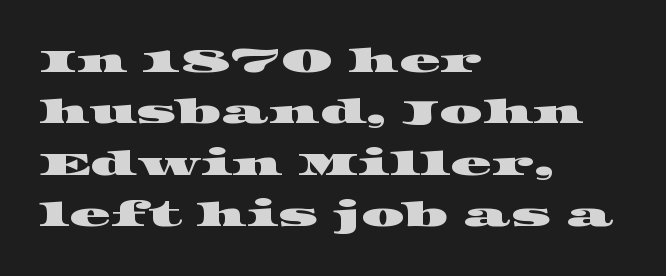
Note the varied advance widths — an 'i' is clearly narrower than an 'm'. The words here are not underlined. Regarding serifs, this sample has them. Caption: multi-line text, flush left, ragged right. Summary of vertical rhythm: regular, with standard interline spacing.
